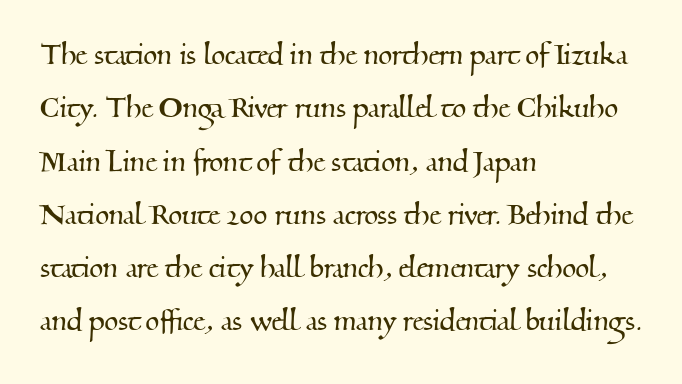
{"serif": "yes", "width": "normal", "stroke_contrast": "medium", "x_height": "small", "monospaced": "no", "underline": "no", "align": "left", "line_spacing": "normal", "line_spacing_ratio": 1.48, "letter_spacing": "normal", "letter_spacing_em": 0.0, "glyph_px": 36}
